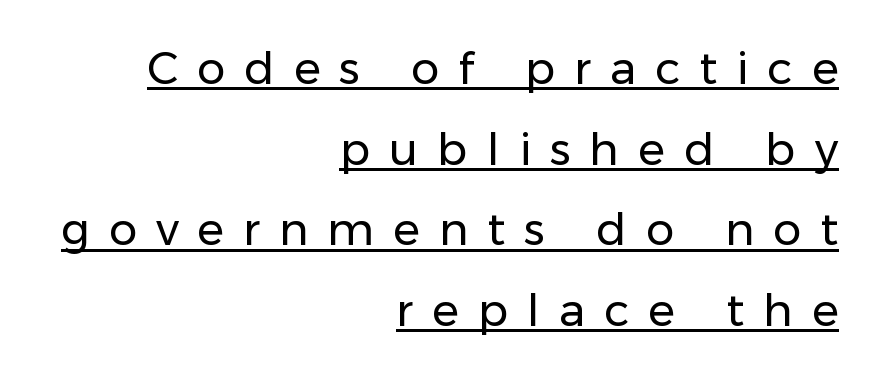
The typeface has the unassuming heft of standard copy or less. Vertical strokes here are truly vertical. The typeface chosen for these lines omits serifs. These lines stack with their right ends in a neat column.
